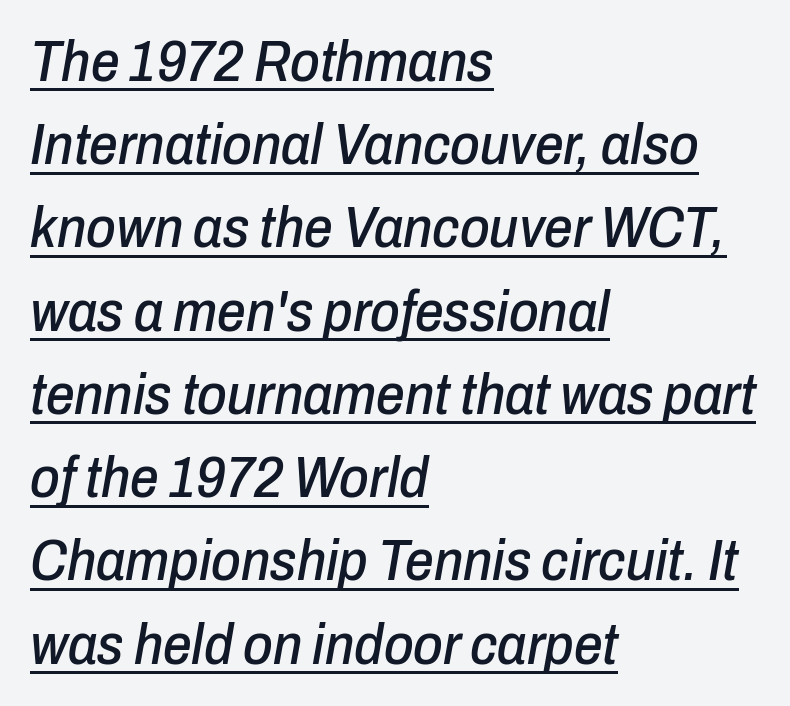
Q: Is the text italic (slanted)? A: Yes, it leans right by about 10 degrees.
Q: Is the text underlined? A: Yes.
Q: How is the paragraph aligned? A: Left-aligned.
Q: Is the spacing between letters normal or unusually wide? A: Normal.
Q: Is the spacing between lines tight, normal or loose? A: Normal.
Q: Width (condensed, normal, or wide)? A: Condensed.
Q: Stroke contrast? A: Low.
Q: x-height? A: Medium.
Q: Monospaced? A: No.
